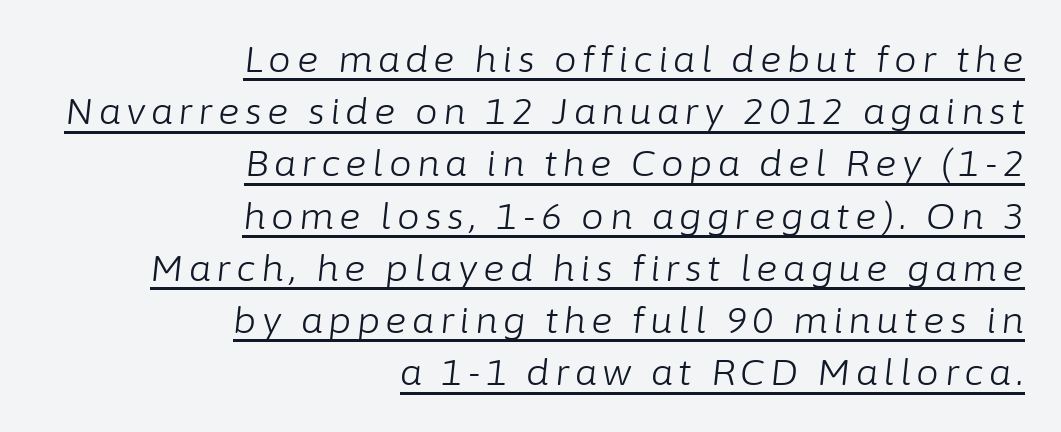
Q: Is the text bold? A: No.
Q: Is the text italic (slanted)? A: Yes, it leans right by about 6 degrees.
Q: Is the text underlined? A: Yes.
Q: How is the paragraph aligned? A: Right-aligned.
Q: Is the spacing between lines tight, normal or loose? A: Normal.
Q: Width (condensed, normal, or wide)? A: Normal.
Q: Stroke contrast? A: Low.
Q: x-height? A: Medium.
Q: Monospaced? A: No.
